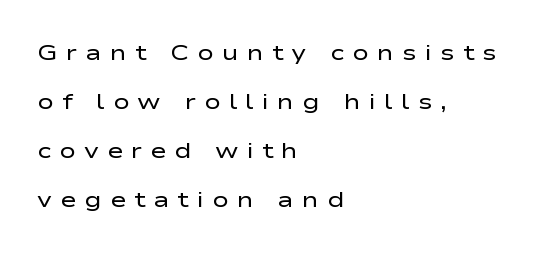
The image shows 22 px text type, upright; set left-aligned, loose line spacing (2.23x), unusually wide letter spacing (+0.37 em), not underlined.
